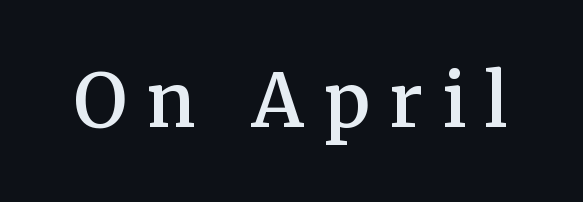
The baseline area is clear. Moderately thickened strokes mark this as semibold type. A typesetter would call this heavily tracked-out type. Type style note: has serifs. Character widths vary here, with narrow letters taking less room than wide ones.
